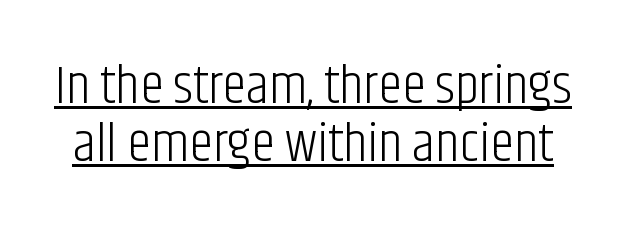
Q: Is the text bold? A: No.
Q: Is the text italic (slanted)? A: No, it is upright.
Q: Is the typeface a serif or a sans-serif typeface? A: Sans-serif.
Q: Is the text underlined? A: Yes.
Q: Is the spacing between letters normal or unusually wide? A: Normal.
Q: Is the spacing between lines tight, normal or loose? A: Tight.
Q: Width (condensed, normal, or wide)? A: Condensed.
Q: Stroke contrast? A: Low.
Q: x-height? A: Large.
Q: Monospaced? A: No.
